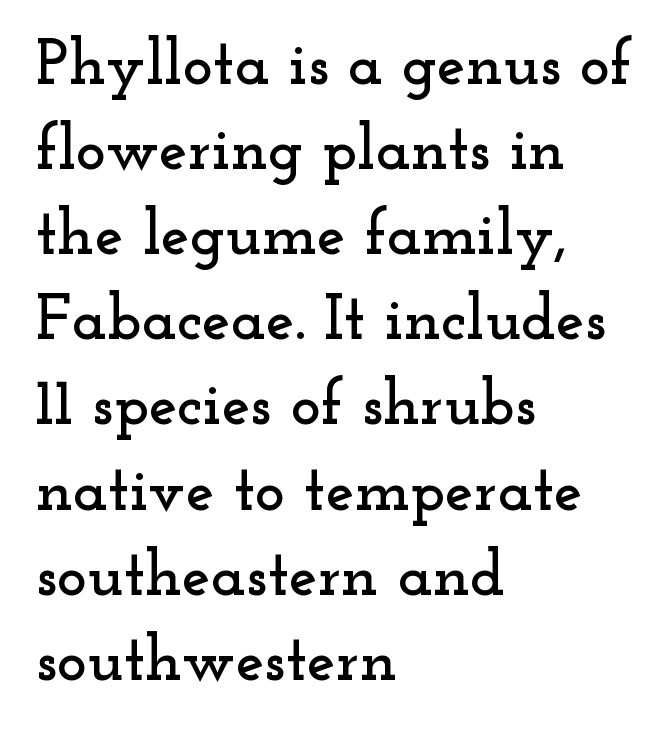
{"serif": "yes", "italic": "no", "width": "wide", "stroke_contrast": "low", "x_height": "small", "monospaced": "no", "underline": "no", "align": "left", "line_spacing": "normal", "line_spacing_ratio": 1.33, "letter_spacing": "normal", "letter_spacing_em": 0.0, "glyph_px": 64}
